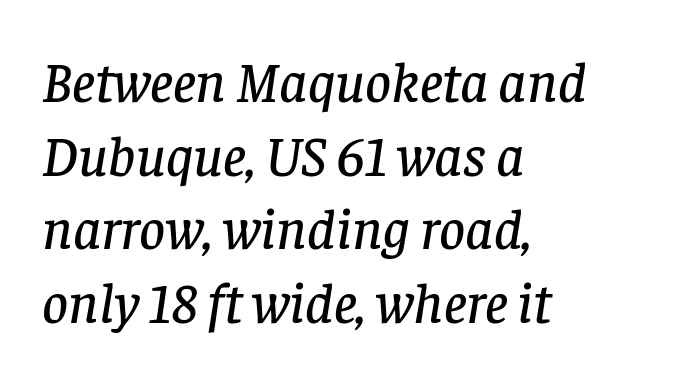
Left-aligned paragraph, ragged on the right. One glance says typical: line gaps are just what's usual. Beneath every word, the page is bare. The lettering tilts uniformly, giving the passage an italic look. Nothing unusual about the tracking: characters are spaced as the font intends.
